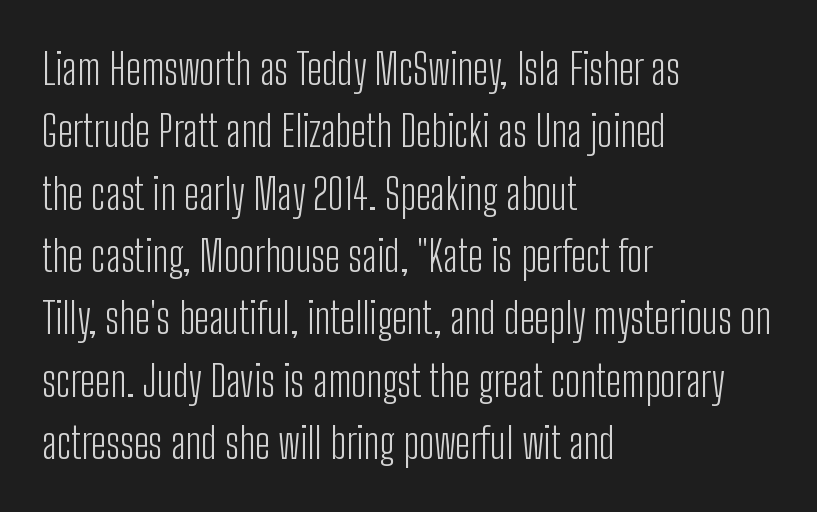
Compared with a typical body face, this is equally light or lighter still. Does the lettering tilt? It doesn't — this is upright. The face used here is a sans, in the tradition of grotesques and geometrics. Reading down the column, the eye jumps a familiar distance to each next line. The rendering uses natural spacing where letterforms have individual widths.
